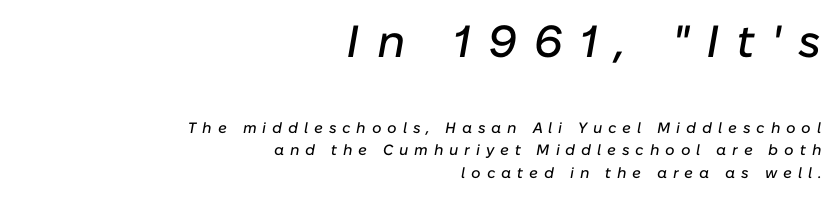
Compared with a flush-left layout, this one pins lines to the opposite, right side. Quick note: interline space is typical. These two chunks differ in scale, with the top chunk taking the larger measure. Characters follow at a spacing far wider than the type designer built in. Honestly, there is no underline to notice here at all. The glyphs look as if they've been sheared to an angle.
